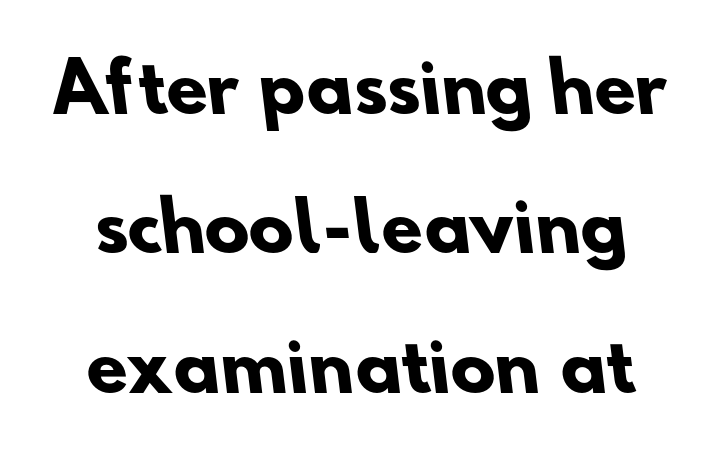
{"serif": "no", "bold": "yes", "weight": "heavy", "width": "normal", "stroke_contrast": "low", "x_height": "small", "monospaced": "no", "underline": "no", "line_spacing": "loose", "line_spacing_ratio": 2.08, "letter_spacing": "normal", "letter_spacing_em": 0.0, "glyph_px": 67}
